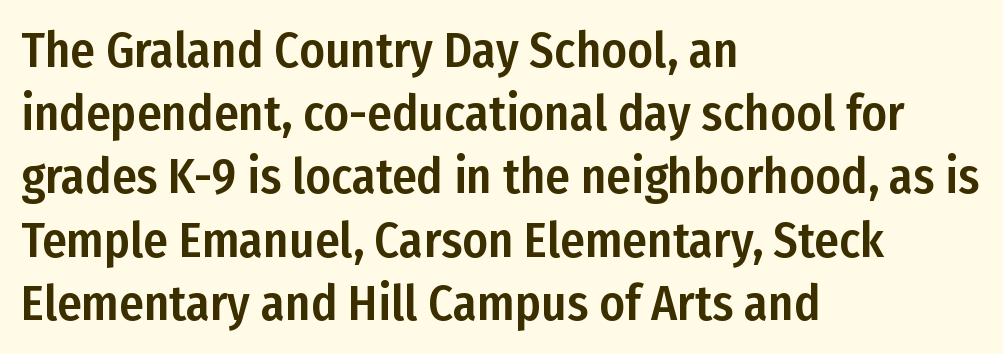
Q: Is the text italic (slanted)? A: No, it is upright.
Q: Is the typeface a serif or a sans-serif typeface? A: Sans-serif.
Q: Is the text underlined? A: No.
Q: How is the paragraph aligned? A: Left-aligned.
Q: Is the spacing between letters normal or unusually wide? A: Normal.
Q: Is the spacing between lines tight, normal or loose? A: Normal.
Q: Width (condensed, normal, or wide)? A: Condensed.
Q: Stroke contrast? A: Low.
Q: x-height? A: Medium.
Q: Monospaced? A: No.
